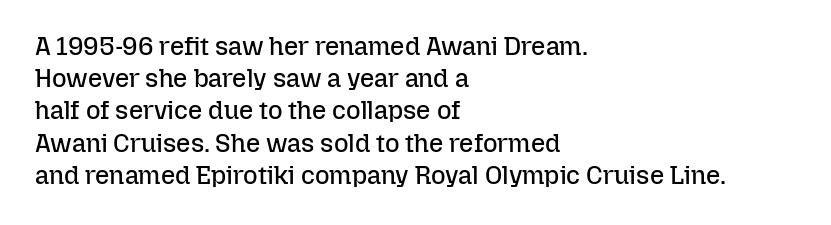
The image shows 25 px text type, upright; set left-aligned, normal line spacing (1.29x), normal letter spacing, not underlined.
